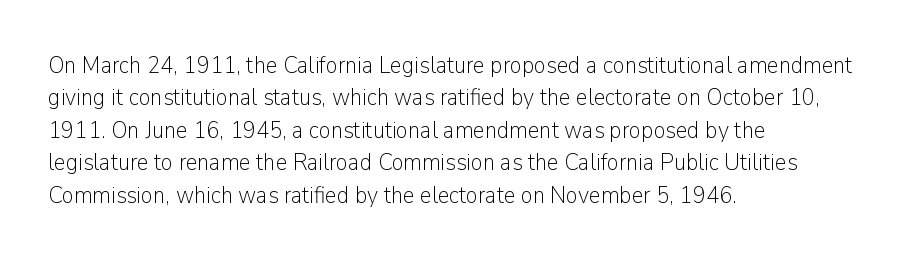
Q: Is the text bold? A: No.
Q: Is the text italic (slanted)? A: No, it is upright.
Q: Is the text underlined? A: No.
Q: How is the paragraph aligned? A: Left-aligned.
Q: Is the spacing between letters normal or unusually wide? A: Normal.
Q: Is the spacing between lines tight, normal or loose? A: Normal.
